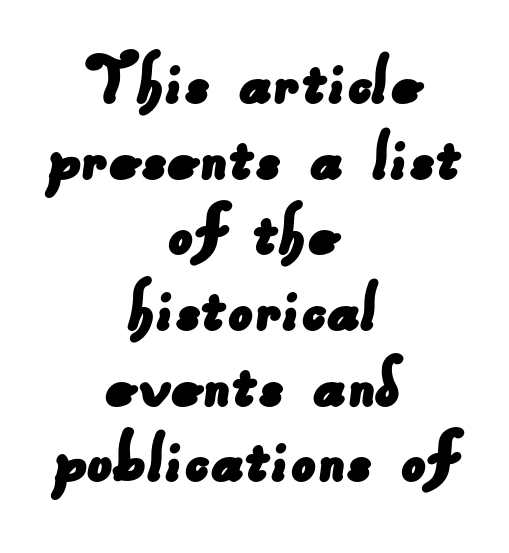
Descender tails drop into unmarked territory. The passage shown is typed in a proportional face where columns would drift. Observe the absence of serifs on each vertical stroke in this sample. The vertical gap from one line to the next is small.
